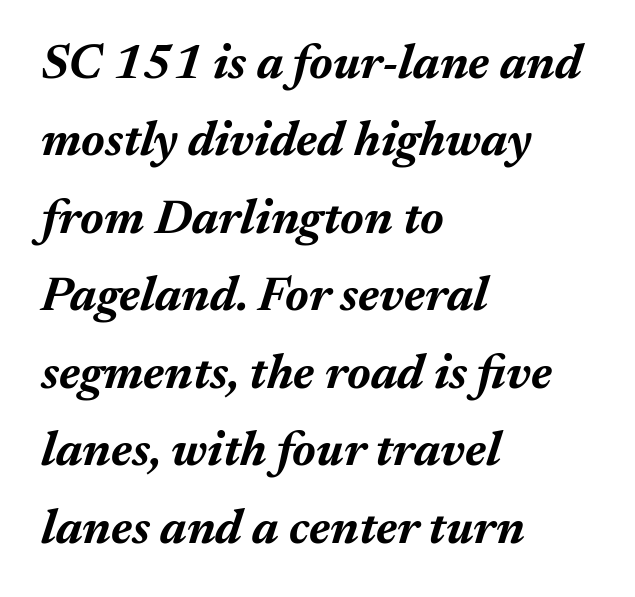
Q: Is the text bold? A: Yes.
Q: Is the text italic (slanted)? A: Yes, it leans right by about 17 degrees.
Q: Is the text underlined? A: No.
Q: How is the paragraph aligned? A: Left-aligned.
Q: Is the spacing between letters normal or unusually wide? A: Normal.
Q: Is the spacing between lines tight, normal or loose? A: Normal.
Q: Width (condensed, normal, or wide)? A: Normal.
Q: Stroke contrast? A: Medium.
Q: x-height? A: Medium.
Q: Monospaced? A: No.
